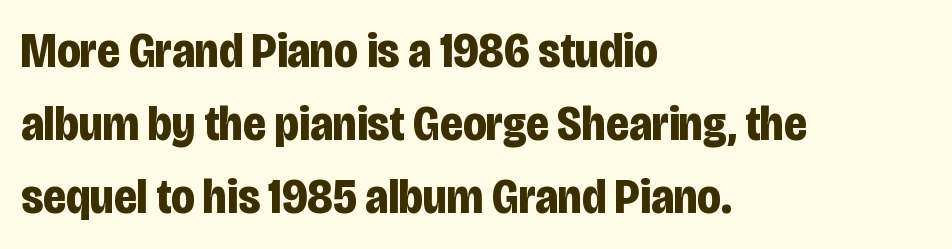
In terms of leading, this rendering sits right in the middle. Character widths vary here, with narrow letters taking less room than wide ones. Strong, thick strokes mark this as bold type. The line texture is even and compact thanks to regular tracking. Words float on clear page, feet unadorned.
